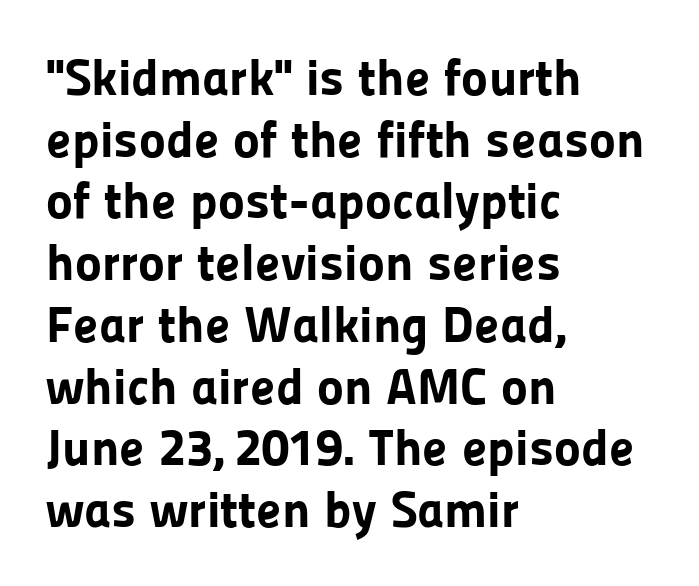
The image shows 51 px bold sans-serif type, upright; set left-aligned, line spacing 1.21x, normal letter spacing, not underlined; low stroke contrast and a medium x-height.
